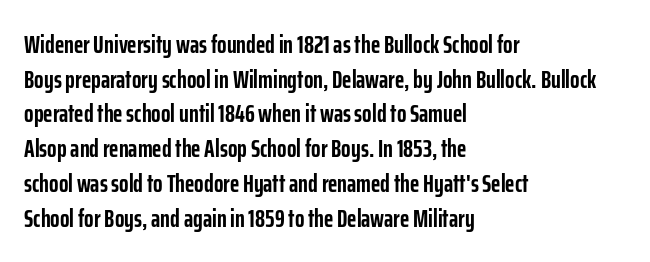
{"italic": "no", "bold": "yes", "underline": "no", "align": "left", "line_spacing": "normal", "line_spacing_ratio": 1.39, "letter_spacing": "normal", "letter_spacing_em": 0.0, "glyph_px": 25}
